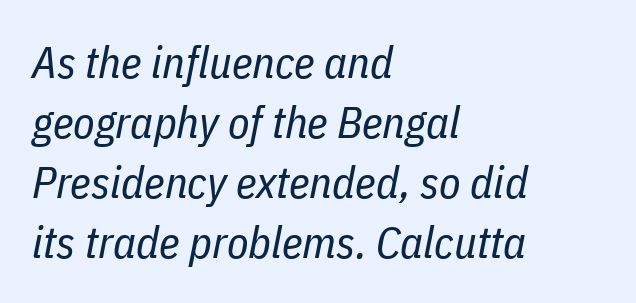
The image shows 44 px regular-weight, condensed type, italic (leaning right); set left-aligned, normal line spacing (1.36x), normal letter spacing, not underlined; low stroke contrast and a medium x-height.
